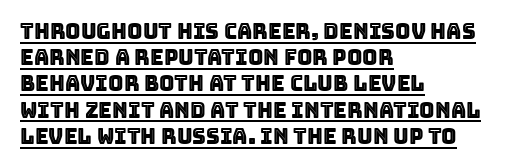
The lettering stays uniformly vertical, giving the passage a roman look. The paragraph has a hard left edge and a soft right edge. Honestly, the underline is the first thing you notice here. The type is set solid horizontally, with unmodified tracking. Baseline-to-baseline distance is the conventional proportion of letter height.
